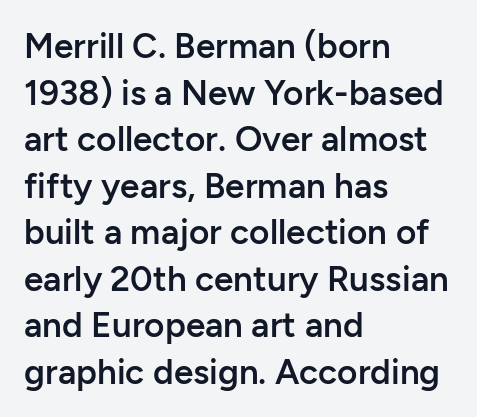
{"serif": "no", "italic": "no", "bold": "semi", "weight": "semibold", "width": "normal", "stroke_contrast": "low", "x_height": "medium", "monospaced": "no", "underline": "no", "align": "left", "line_spacing": "normal", "line_spacing_ratio": 1.33, "letter_spacing": "normal", "letter_spacing_em": 0.0, "glyph_px": 35}
